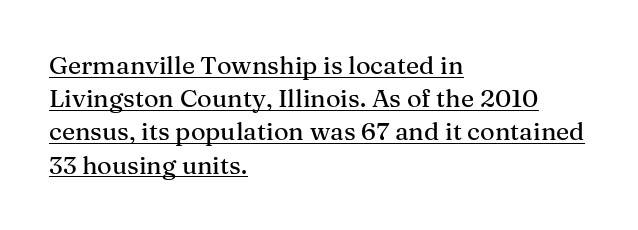
{"italic": "no", "underline": "yes", "align": "left", "line_spacing": "normal", "line_spacing_ratio": 1.33, "letter_spacing": "normal", "letter_spacing_em": 0.0, "glyph_px": 25}
